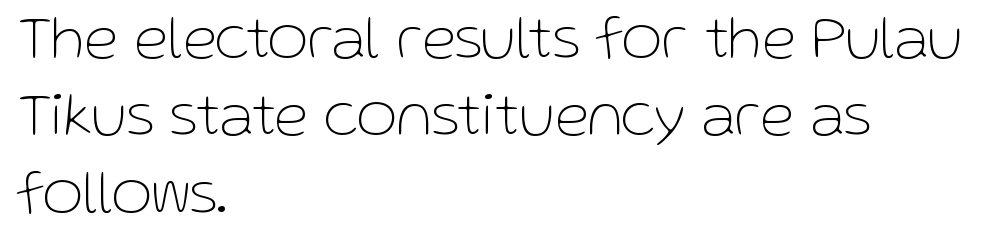
Line spacing here is normal. No feet cap the strokes, marking this as sans-serif type. Counters stay open thanks to moderate or lighter strokes. The font's upright variant was chosen for this text. Unmarked baselines from the first word to the last. The rendering uses natural spacing where letterforms have individual widths.
